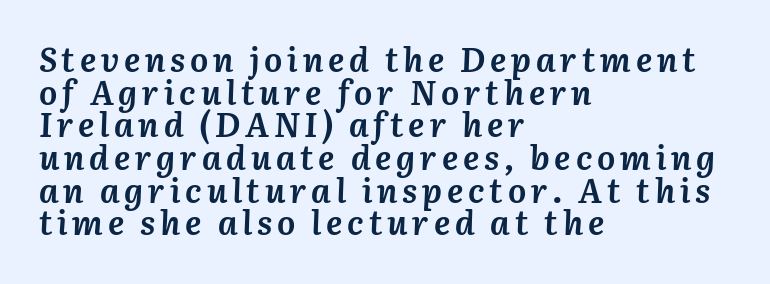
{"italic": "yes", "lean": "right", "slant_degrees": 3, "bold": "yes", "weight": "semibold", "width": "normal", "stroke_contrast": "medium", "x_height": "medium", "monospaced": "no", "underline": "no", "align": "left", "line_spacing": "tight", "line_spacing_ratio": 0.96, "glyph_px": 34}
